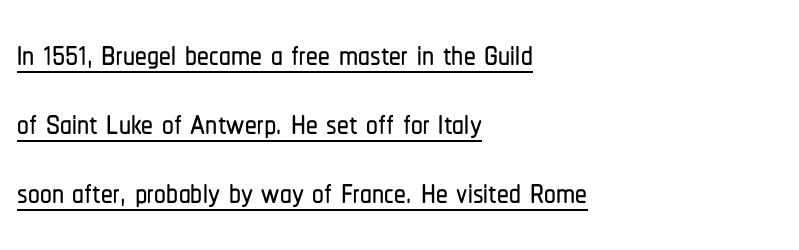
What's the leading like? Ordinary, nothing unusual. This sample uses an upright cut, with every glyph sitting square on the baseline. Glance below the letters and you will spot a drawn line. This sample has the flowing, uneven cadence of proportional lettering. The passage is arranged the way most books set body copy — flush left.
